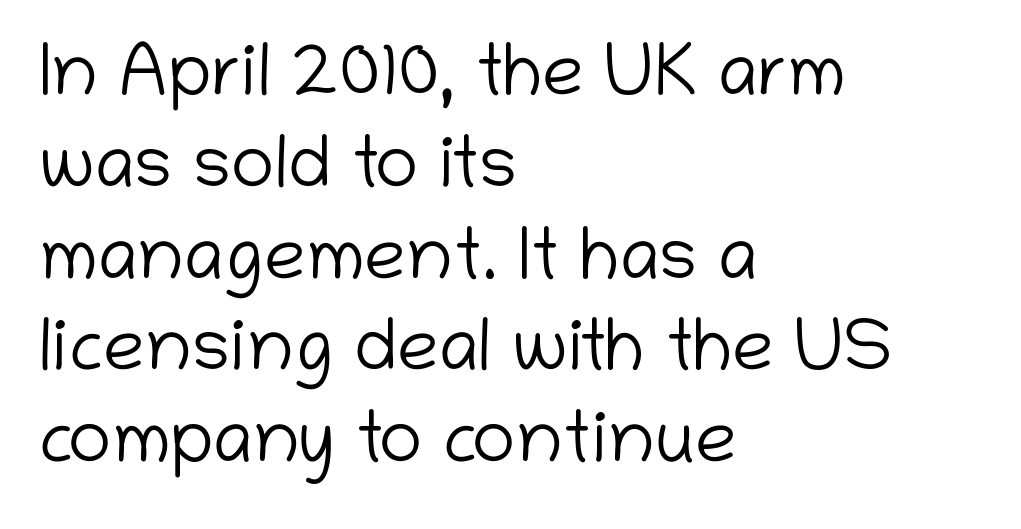
Q: Is the text bold? A: No.
Q: Is the text italic (slanted)? A: No, it is upright.
Q: Is the typeface a serif or a sans-serif typeface? A: Sans-serif.
Q: Is the text underlined? A: No.
Q: How is the paragraph aligned? A: Left-aligned.
Q: Is the spacing between letters normal or unusually wide? A: Normal.
Q: Width (condensed, normal, or wide)? A: Normal.
Q: Stroke contrast? A: Low.
Q: x-height? A: Medium.
Q: Monospaced? A: No.
